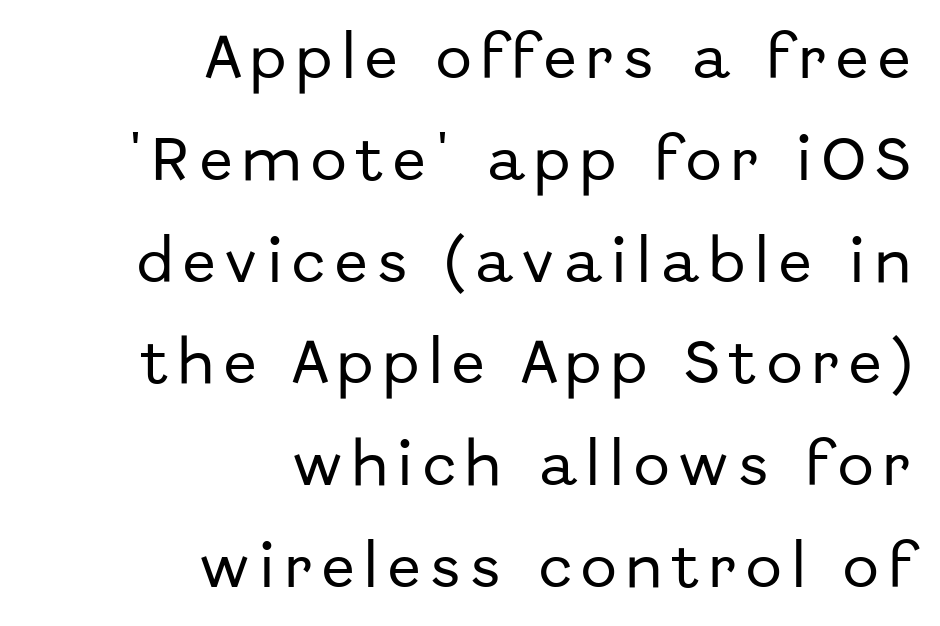
Q: Is the text italic (slanted)? A: No, it is upright.
Q: Is the typeface a serif or a sans-serif typeface? A: Sans-serif.
Q: Is the text underlined? A: No.
Q: How is the paragraph aligned? A: Right-aligned.
Q: Is the spacing between letters normal or unusually wide? A: Unusually wide.
Q: Is the spacing between lines tight, normal or loose? A: Loose.
Q: Width (condensed, normal, or wide)? A: Normal.
Q: Stroke contrast? A: Low.
Q: x-height? A: Medium.
Q: Monospaced? A: No.
